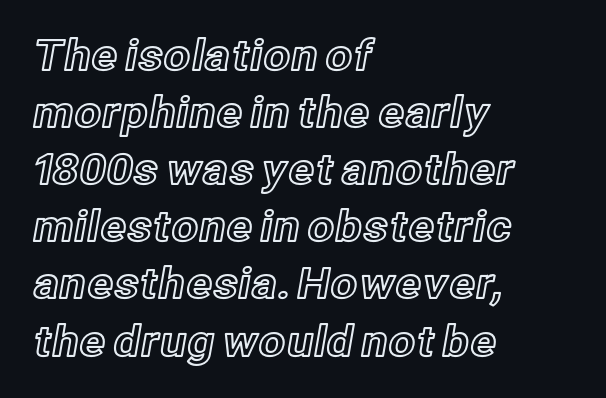
Q: Is the text italic (slanted)? A: Yes.
Q: Is the text underlined? A: No.
Q: How is the paragraph aligned? A: Left-aligned.
Q: Is the spacing between letters normal or unusually wide? A: Normal.
Q: Is the spacing between lines tight, normal or loose? A: Normal.
Q: Width (condensed, normal, or wide)? A: Normal.
Q: x-height? A: Medium.
Q: Monospaced? A: No.
